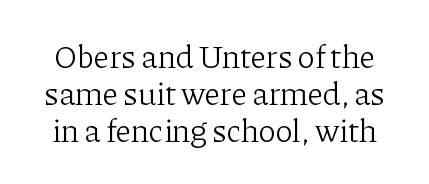
Reading down the column, the eye jumps only a short way to each next line. Descenders hang freely into open space. Upright lettering throughout. Default kerning and tracking; the words read as compact shapes. Think of a printed novel: that variable character pitch is what you see here. Is this a sans? No — the strokes have serifs.
